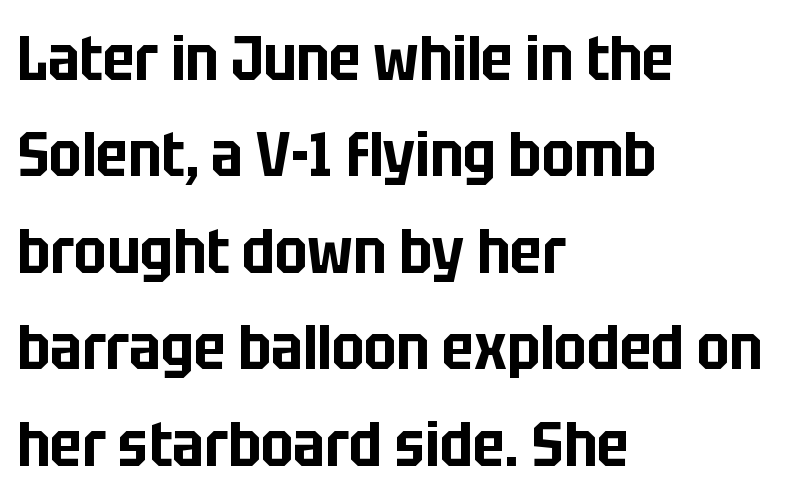
Q: Is the text italic (slanted)? A: No, it is upright.
Q: Is the typeface a serif or a sans-serif typeface? A: Sans-serif.
Q: Is the text underlined? A: No.
Q: How is the paragraph aligned? A: Left-aligned.
Q: Is the spacing between letters normal or unusually wide? A: Normal.
Q: Is the spacing between lines tight, normal or loose? A: Normal.
Q: Width (condensed, normal, or wide)? A: Condensed.
Q: Stroke contrast? A: Low.
Q: x-height? A: Large.
Q: Monospaced? A: No.
